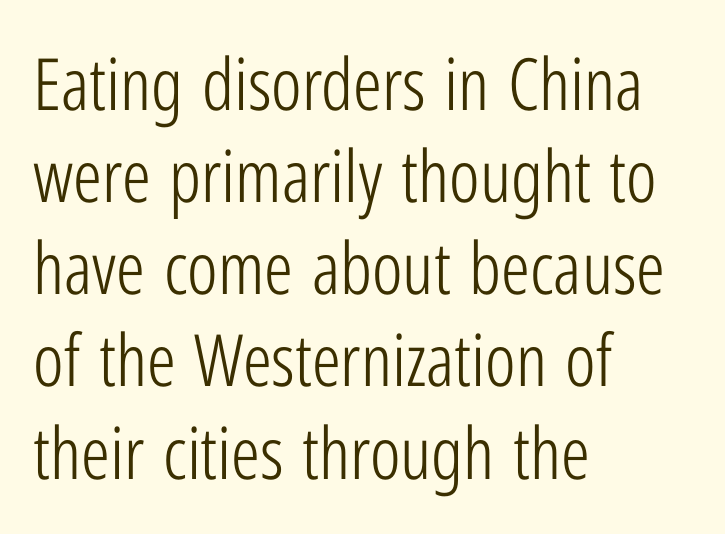
The image shows 72 px light, condensed sans-serif type, upright; set left-aligned, normal line spacing (1.28x), normal letter spacing, not underlined; low stroke contrast and a medium x-height.
